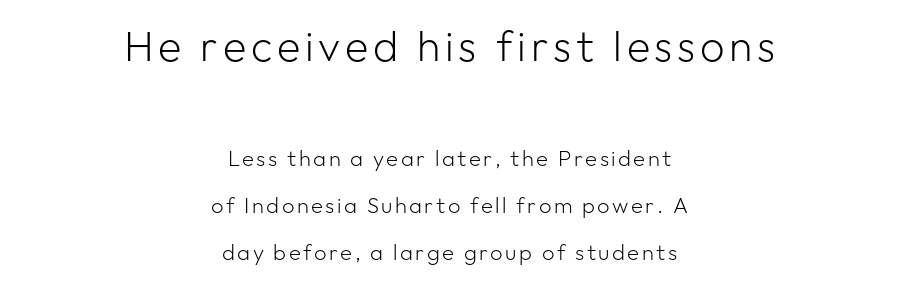
{"serif": "no", "italic": "no", "bold": "no", "weight": "light", "width": "normal", "stroke_contrast": "low", "x_height": "medium", "monospaced": "no", "underline": "no", "align": "center", "line_spacing": "loose", "line_spacing_ratio": 2.13, "larger_block": "first", "size_ratio": 1.95, "glyph_px": 43}
